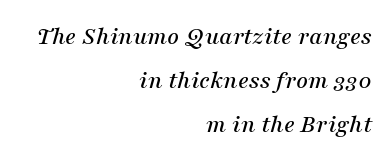
{"italic": "yes", "lean": "right", "slant_degrees": 16, "underline": "no", "align": "right", "line_spacing": "normal", "line_spacing_ratio": 1.7, "letter_spacing": "normal", "letter_spacing_em": 0.0, "glyph_px": 26}
